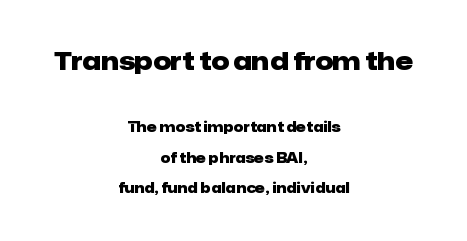
{"italic": "no", "bold": "yes", "underline": "no", "align": "center", "line_spacing": "loose", "line_spacing_ratio": 2.17, "letter_spacing": "normal", "letter_spacing_em": 0.0, "larger_block": "first", "size_ratio": 1.79, "glyph_px": 25}
